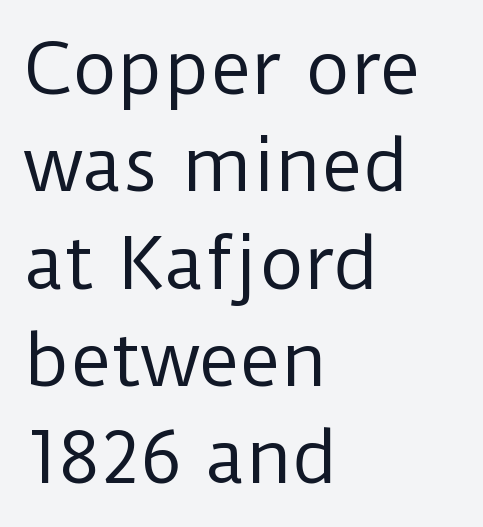
The block of text has a typical density, with ordinary space between rows. The rendering uses natural spacing where letterforms have individual widths. The setting favours the left margin, as ordinary paragraphs usually do. No feet cap the strokes, marking this as sans-serif type. Think standard paragraph weight, or any step lighter than that.
